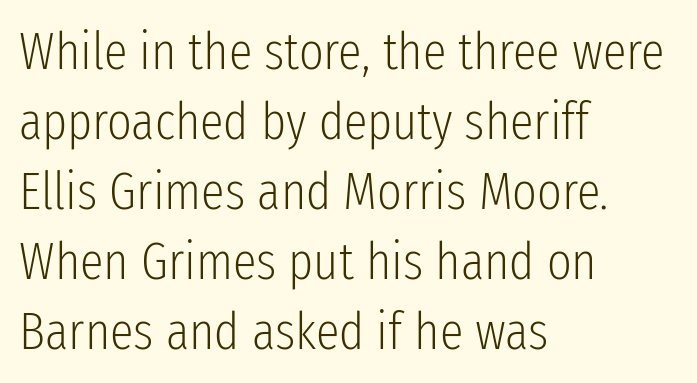
{"serif": "no", "italic": "no", "bold": "no", "weight": "light", "width": "condensed", "stroke_contrast": "low", "x_height": "medium", "monospaced": "no", "underline": "no", "align": "left", "line_spacing": "normal", "line_spacing_ratio": 1.32, "letter_spacing": "normal", "letter_spacing_em": 0.0, "glyph_px": 53}
